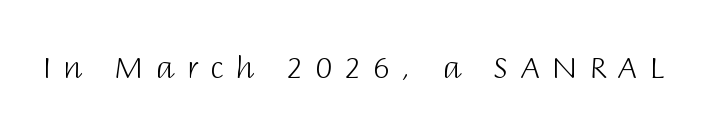
{"serif": "no", "italic": "no", "bold": "no", "weight": "light", "width": "normal", "stroke_contrast": "low", "x_height": "large", "monospaced": "no", "underline": "no", "letter_spacing": "wide", "letter_spacing_em": 0.4, "glyph_px": 30}
